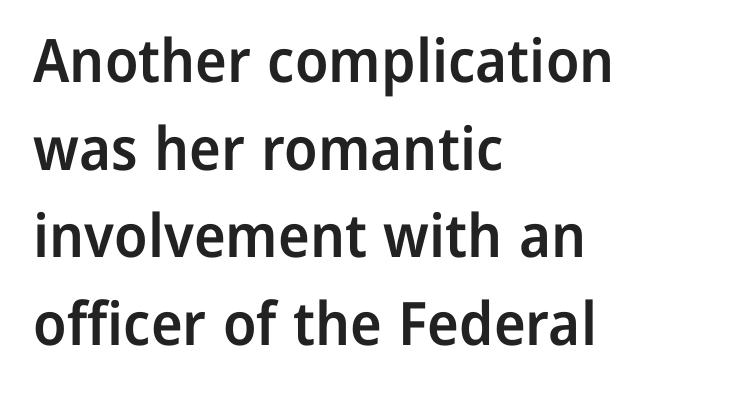
Unlike italic type, these characters show no tilt at all. Examine the stroke ends and you'll find no serifs. Honestly, there is no underline to notice here at all. The compositor pushed each line to the left boundary. The type is set solid horizontally, with unmodified tracking. Note the varied advance widths — an 'i' is clearly narrower than an 'm'.
